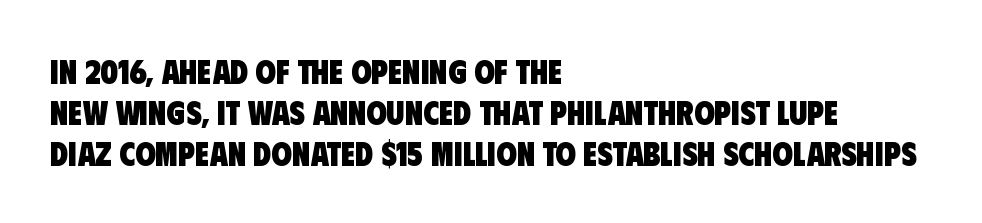
Q: Is the text bold? A: Yes.
Q: Is the typeface a serif or a sans-serif typeface? A: Sans-serif.
Q: Is the text underlined? A: No.
Q: How is the paragraph aligned? A: Left-aligned.
Q: Is the spacing between letters normal or unusually wide? A: Normal.
Q: Width (condensed, normal, or wide)? A: Condensed.
Q: Stroke contrast? A: Low.
Q: x-height? A: Large.
Q: Monospaced? A: No.
